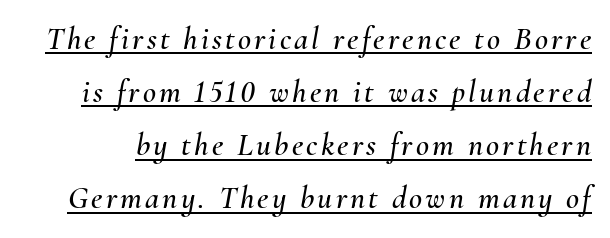
The image shows 32 px text type, italic (leaning right); set normal line spacing (1.66x), underlined; medium stroke contrast and a small x-height.
